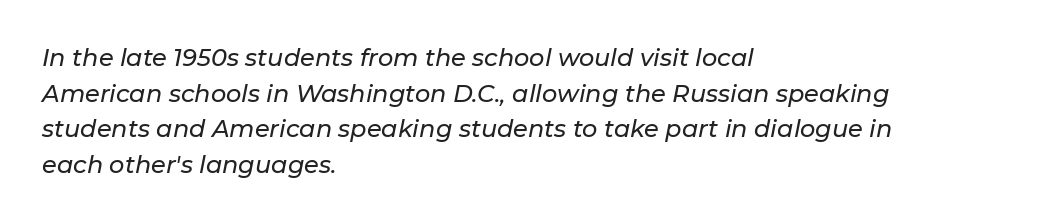
Q: Is the text italic (slanted)? A: Yes, it leans right by about 11 degrees.
Q: Is the text underlined? A: No.
Q: How is the paragraph aligned? A: Left-aligned.
Q: Is the spacing between letters normal or unusually wide? A: Normal.
Q: Is the spacing between lines tight, normal or loose? A: Normal.
